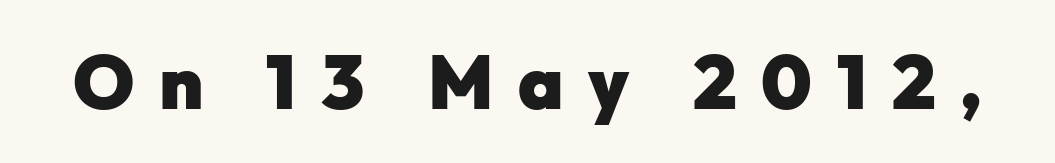
You'd pick this weight for a headline — it's a proper bold. Looks like regular typesetting: each glyph gets only the width it needs. Honestly, the letter spacing is so wide it's the main thing you notice. This rendering features lettering with no underline. A roman cut, with each character standing at attention. The glyphs in this specimen are sans serif.
